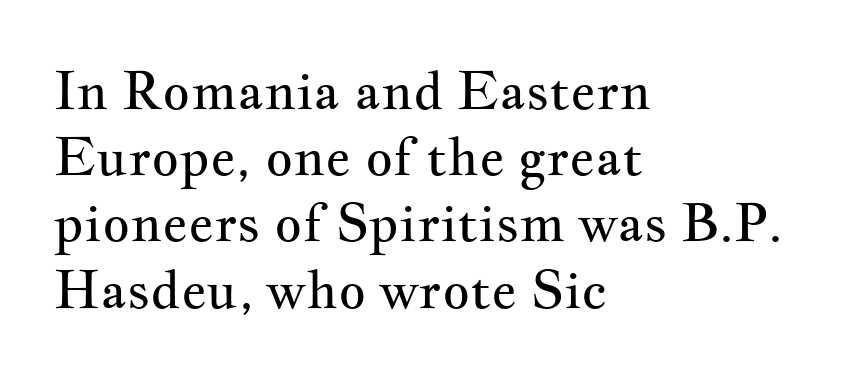
The image shows 53 px regular-weight, wide serif type, upright; set left-aligned, normal line spacing (1.25x), normal letter spacing, not underlined; medium stroke contrast and a small x-height.
